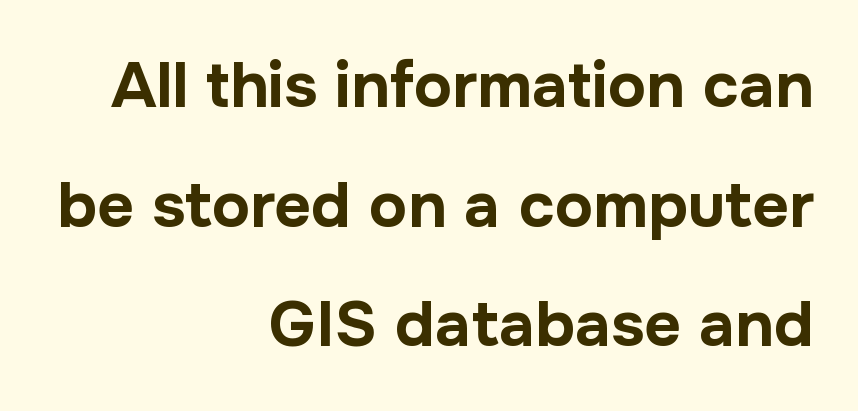
{"serif": "no", "italic": "no", "bold": "yes", "weight": "bold", "width": "normal", "stroke_contrast": "low", "x_height": "medium", "monospaced": "no", "underline": "no", "align": "right", "line_spacing_ratio": 1.87, "letter_spacing": "normal", "letter_spacing_em": 0.0, "glyph_px": 64}
